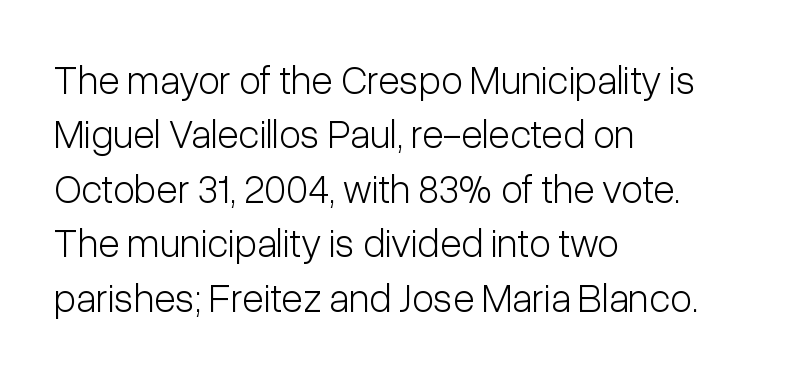
Q: Is the text bold? A: No.
Q: Is the text italic (slanted)? A: No, it is upright.
Q: Is the typeface a serif or a sans-serif typeface? A: Sans-serif.
Q: Is the text underlined? A: No.
Q: How is the paragraph aligned? A: Left-aligned.
Q: Is the spacing between letters normal or unusually wide? A: Normal.
Q: Is the spacing between lines tight, normal or loose? A: Normal.
Q: Width (condensed, normal, or wide)? A: Condensed.
Q: Stroke contrast? A: Low.
Q: x-height? A: Medium.
Q: Monospaced? A: No.
